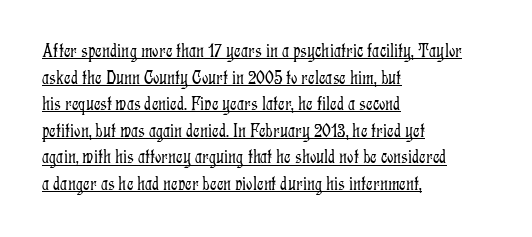
All the whitespace from short lines collects on the right. The strokes are not fattened; the text isn't bold. Line spacing here is normal. Tall strokes in this sample are plumb rather than angled. Every word sits above its own underline. Observe the ordinary spacing: letters are neighbours, not strangers.
